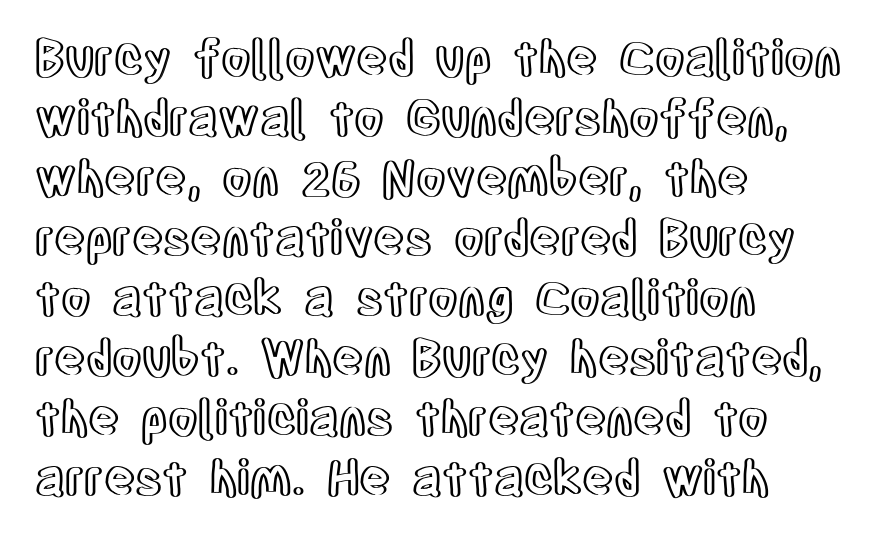
The paragraph has a hard left edge and a soft right edge. These lines are rendered in a variable-pitch font. The line texture is even and compact thanks to regular tracking. Line spacing here is normal.
